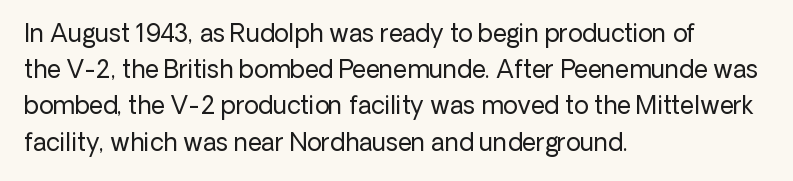
Default kerning and tracking; the words read as compact shapes. Tall strokes in this sample are plumb rather than angled. This rendering uses left alignment, leaving the right contour irregular. Students, observe: this is what conventionally led text looks like. Each stroke keeps to a modest, everyday thickness or less. Honestly, there is no underline to notice here at all.
